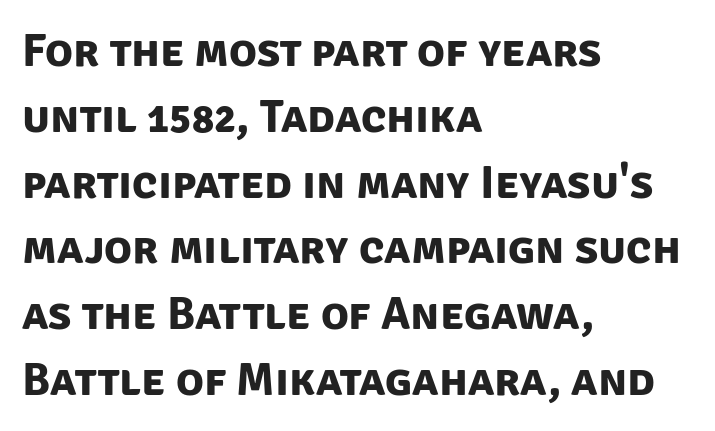
{"serif": "no", "bold": "yes", "weight": "bold", "width": "normal", "stroke_contrast": "low", "x_height": "large", "monospaced": "no", "underline": "no", "align": "left", "line_spacing": "normal", "line_spacing_ratio": 1.43, "letter_spacing": "normal", "letter_spacing_em": 0.0, "glyph_px": 46}
